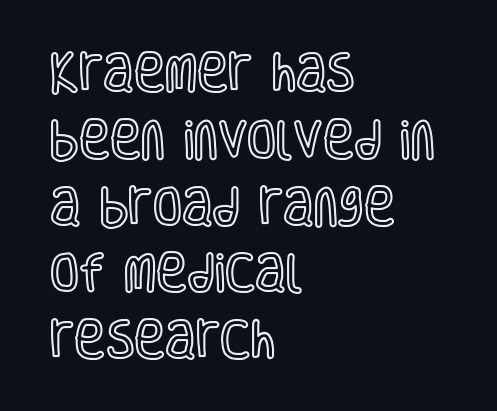
Q: Is the text italic (slanted)? A: No, it is upright.
Q: Is the text underlined? A: No.
Q: How is the paragraph aligned? A: Left-aligned.
Q: Is the spacing between letters normal or unusually wide? A: Normal.
Q: Is the spacing between lines tight, normal or loose? A: Normal.
Q: Width (condensed, normal, or wide)? A: Condensed.
Q: x-height? A: Large.
Q: Monospaced? A: No.
